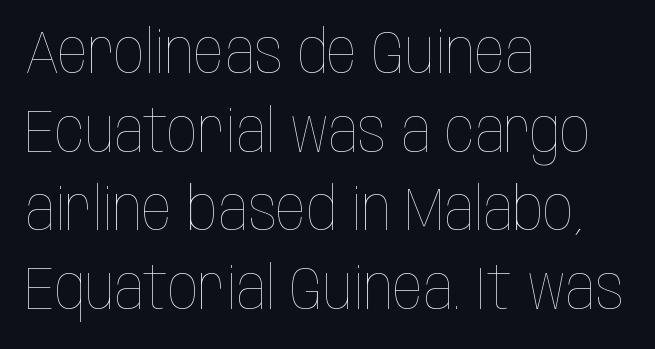
The image shows 60 px thin, condensed type, upright; set left-aligned, normal line spacing (1.31x), normal letter spacing, not underlined; low stroke contrast and a large x-height.
